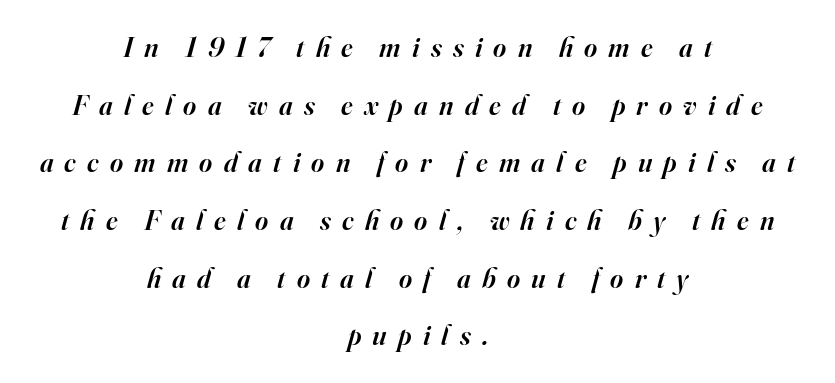
Q: Is the text bold? A: Semi-bold.
Q: Is the text italic (slanted)? A: Yes, it leans right by about 16 degrees.
Q: Is the typeface a serif or a sans-serif typeface? A: Serif.
Q: Is the text underlined? A: No.
Q: How is the paragraph aligned? A: Centered.
Q: Is the spacing between letters normal or unusually wide? A: Unusually wide.
Q: Is the spacing between lines tight, normal or loose? A: Loose.
Q: Width (condensed, normal, or wide)? A: Normal.
Q: Stroke contrast? A: High.
Q: x-height? A: Small.
Q: Monospaced? A: No.
